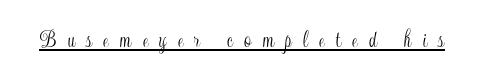
The rendering uses the underline text-decoration. Is the letter spacing exaggerated? Yes — the characters are pushed far apart.
